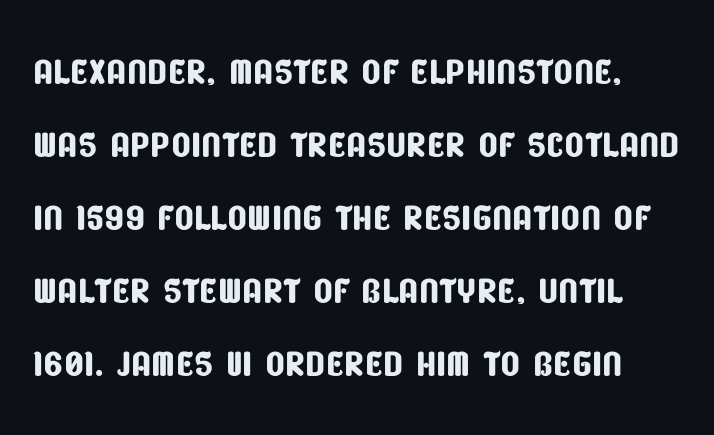
The image shows 51 px condensed sans-serif type; set normal line spacing (1.43x), normal letter spacing, not underlined; low stroke contrast and a large x-height.
